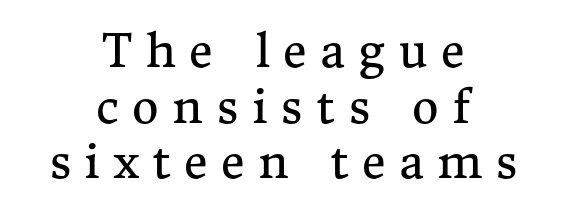
Q: Is the text bold? A: No.
Q: Is the text italic (slanted)? A: No, it is upright.
Q: Is the typeface a serif or a sans-serif typeface? A: Serif.
Q: Is the text underlined? A: No.
Q: How is the paragraph aligned? A: Centered.
Q: Is the spacing between letters normal or unusually wide? A: Unusually wide.
Q: Width (condensed, normal, or wide)? A: Normal.
Q: Stroke contrast? A: Medium.
Q: x-height? A: Medium.
Q: Monospaced? A: No.
